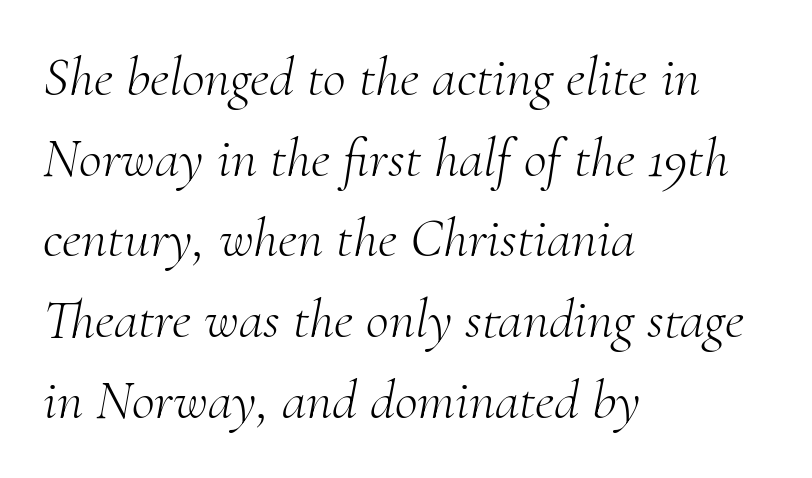
{"serif": "yes", "italic": "yes", "lean": "right", "slant_degrees": 10, "bold": "no", "weight": "light", "width": "normal", "stroke_contrast": "medium", "x_height": "small", "monospaced": "no", "underline": "no", "align": "left", "line_spacing": "normal", "line_spacing_ratio": 1.44, "letter_spacing": "normal", "letter_spacing_em": 0.0, "glyph_px": 56}
